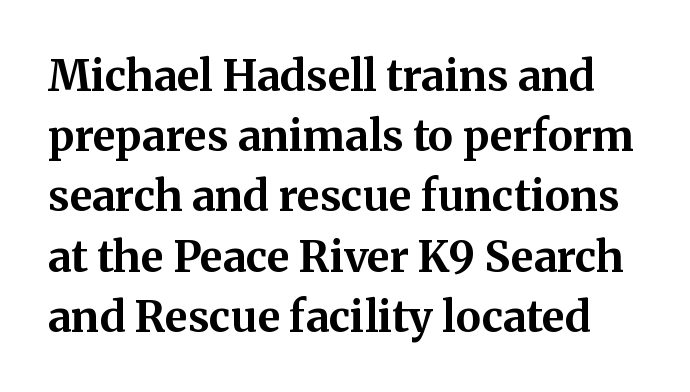
Q: Is the text bold? A: Yes.
Q: Is the text italic (slanted)? A: No, it is upright.
Q: Is the typeface a serif or a sans-serif typeface? A: Serif.
Q: Is the text underlined? A: No.
Q: Is the spacing between letters normal or unusually wide? A: Normal.
Q: Is the spacing between lines tight, normal or loose? A: Normal.
Q: Width (condensed, normal, or wide)? A: Normal.
Q: Stroke contrast? A: Medium.
Q: x-height? A: Medium.
Q: Monospaced? A: No.
